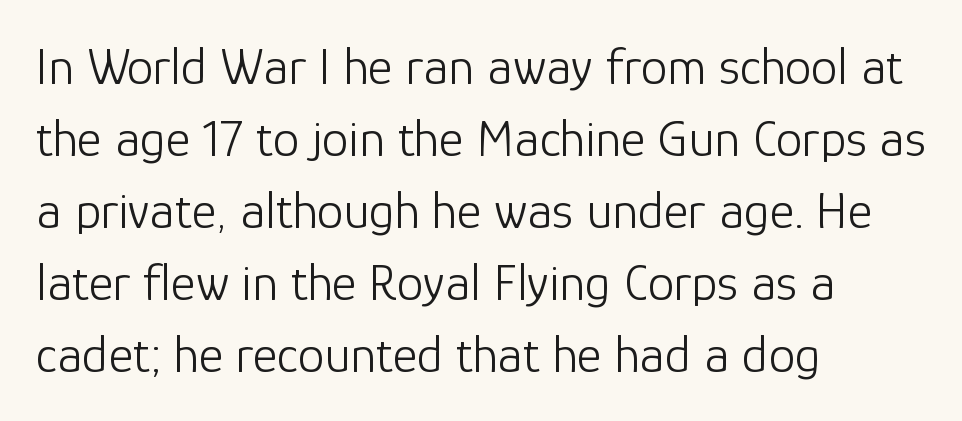
Reading down the block, your eye returns to a fixed left position each line. Anything drawn beneath the words? Only blank space. The characters display no serif detailing; their extremities are plain. The type sits square on the baseline with zero lean. Think of a printed novel: that variable character pitch is what you see here. You could call the tracking neutral — neither tight nor loose.
